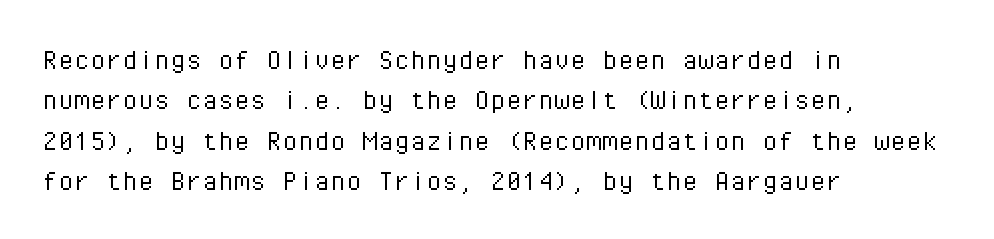
{"serif": "no", "italic": "no", "bold": "no", "weight": "light", "width": "normal", "stroke_contrast": "low", "x_height": "medium", "monospaced": "yes", "underline": "no", "align": "left", "line_spacing": "normal", "line_spacing_ratio": 1.26, "letter_spacing": "normal", "letter_spacing_em": 0.0, "glyph_px": 32}
